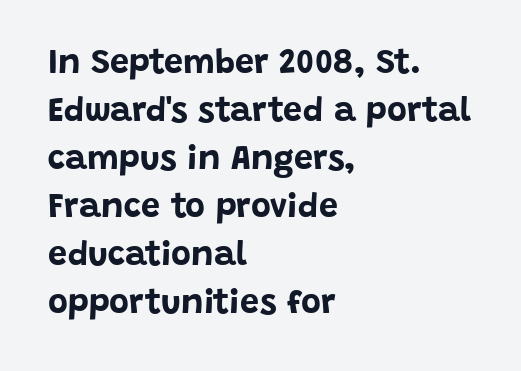
The image shows 34 px bold sans-serif type, upright; set left-aligned, normal line spacing (1.41x), normal letter spacing, not underlined; low stroke contrast and a large x-height.
